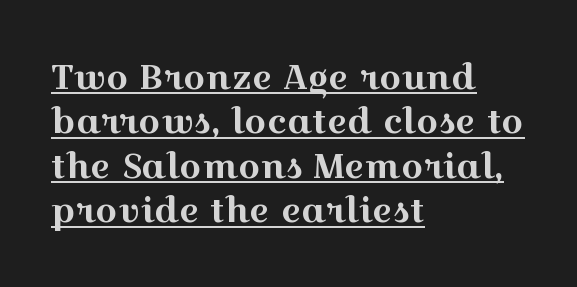
The image shows 35 px wide serif type, upright; set left-aligned, normal line spacing (1.27x), normal letter spacing, underlined; a medium x-height.
